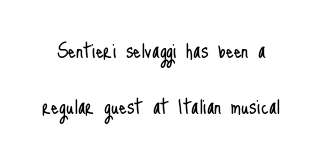
{"italic": "no", "bold": "no", "underline": "no", "line_spacing": "loose", "line_spacing_ratio": 2.24, "letter_spacing": "normal", "letter_spacing_em": 0.0, "glyph_px": 25}
